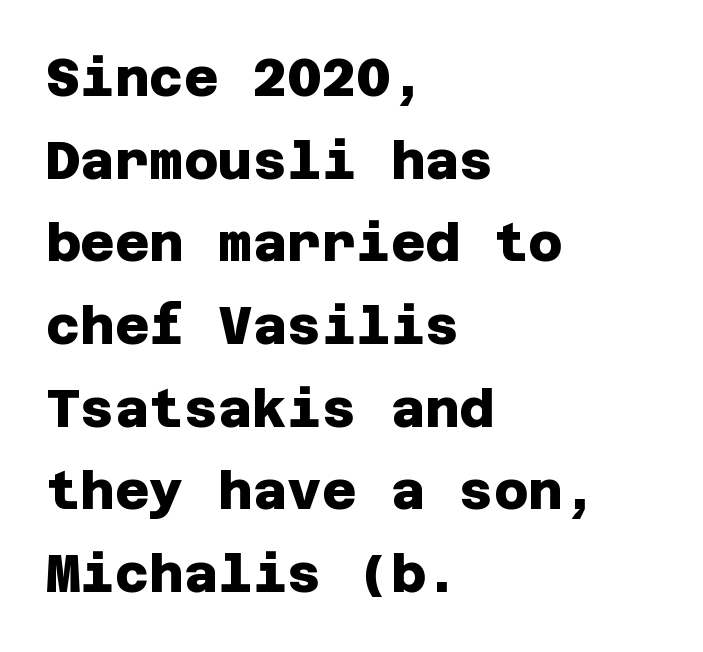
{"serif": "no", "bold": "yes", "weight": "heavy", "width": "normal", "stroke_contrast": "low", "x_height": "large", "underline": "no", "align": "left", "line_spacing": "normal", "line_spacing_ratio": 1.56, "letter_spacing": "normal", "letter_spacing_em": 0.0, "glyph_px": 53}
